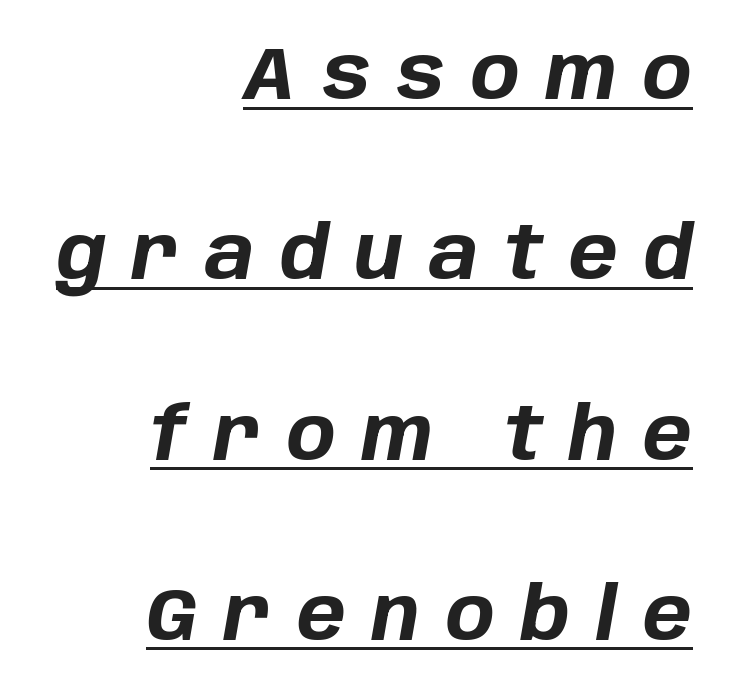
Q: Is the text bold? A: Yes.
Q: Is the text italic (slanted)? A: Yes, it leans right by about 10 degrees.
Q: Is the text underlined? A: Yes.
Q: How is the paragraph aligned? A: Right-aligned.
Q: Is the spacing between letters normal or unusually wide? A: Unusually wide.
Q: Is the spacing between lines tight, normal or loose? A: Loose.
Q: Width (condensed, normal, or wide)? A: Normal.
Q: Stroke contrast? A: Low.
Q: x-height? A: Large.
Q: Monospaced? A: No.
